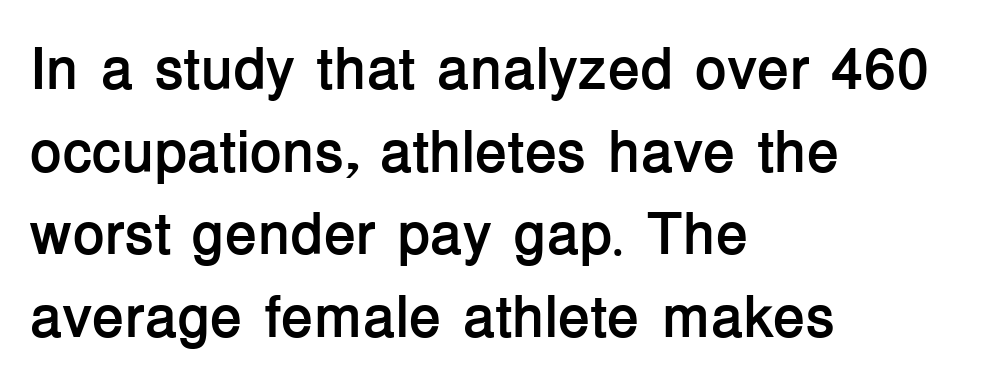
The image shows 59 px semibold sans-serif type, upright; set left-aligned, normal line spacing (1.4x), normal letter spacing, not underlined; low stroke contrast and a medium x-height.
